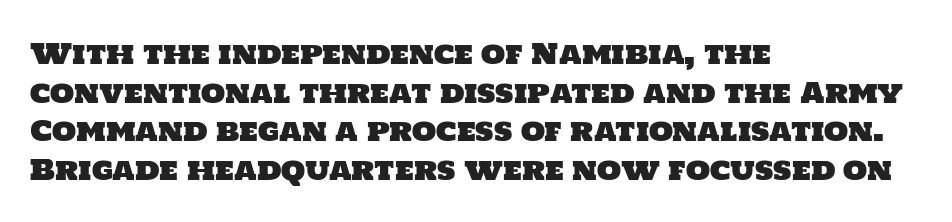
Q: Is the typeface a serif or a sans-serif typeface? A: Sans-serif.
Q: Is the text underlined? A: No.
Q: How is the paragraph aligned? A: Left-aligned.
Q: Is the spacing between letters normal or unusually wide? A: Normal.
Q: Is the spacing between lines tight, normal or loose? A: Normal.
Q: Width (condensed, normal, or wide)? A: Normal.
Q: Stroke contrast? A: Low.
Q: x-height? A: Large.
Q: Monospaced? A: No.
